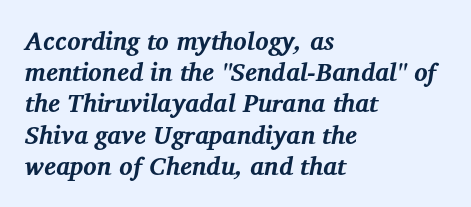
The line-height multiplier appears to be the usual default. The rendering keeps characters at their native spacing. The zone under the glyphs is completely vacant. The specimen reads as italic at a glance. Set as a true bold cut, around the 700 mark. Horizontally, the lines are justified to the leading edge only.
